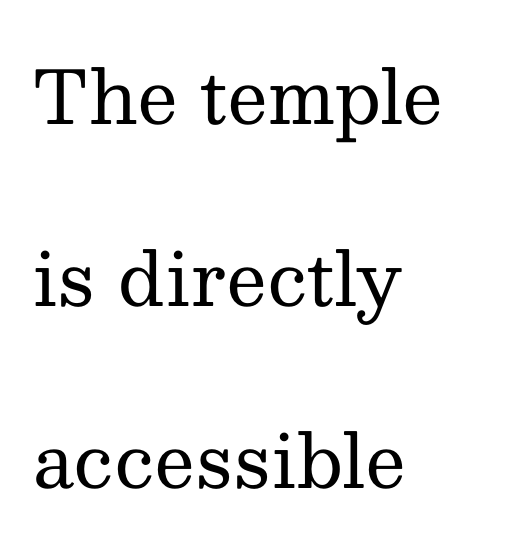
The image shows 73 px regular-weight serif type, upright; set left-aligned, loose line spacing (2.49x), normal letter spacing, not underlined; medium stroke contrast and a medium x-height.
